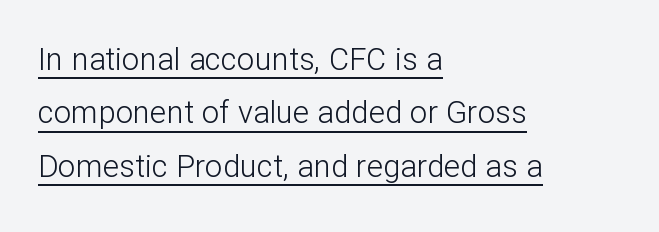
Q: Is the text bold? A: No.
Q: Is the text italic (slanted)? A: No, it is upright.
Q: Is the typeface a serif or a sans-serif typeface? A: Sans-serif.
Q: Is the text underlined? A: Yes.
Q: How is the paragraph aligned? A: Left-aligned.
Q: Is the spacing between letters normal or unusually wide? A: Normal.
Q: Width (condensed, normal, or wide)? A: Normal.
Q: Stroke contrast? A: Low.
Q: x-height? A: Medium.
Q: Monospaced? A: No.
